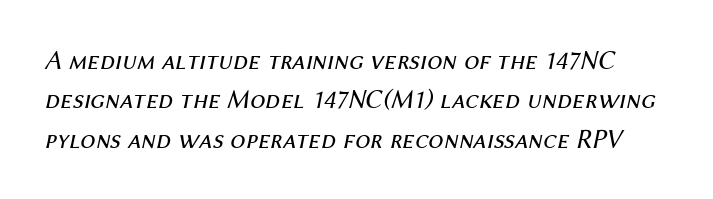
{"italic": "yes", "lean": "right", "slant_degrees": 12, "bold": "no", "underline": "no", "line_spacing": "normal", "line_spacing_ratio": 1.46, "letter_spacing": "normal", "letter_spacing_em": 0.0, "glyph_px": 27}
